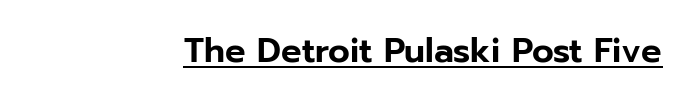
The image shows 34 px sans-serif type, upright; set right-aligned, normal letter spacing, underlined; low stroke contrast and a medium x-height.
